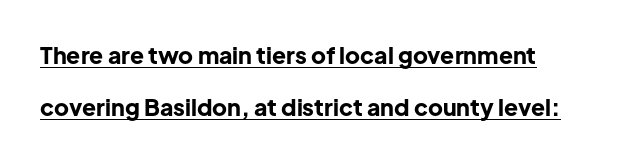
Q: Is the text bold? A: Yes.
Q: Is the text italic (slanted)? A: No, it is upright.
Q: Is the text underlined? A: Yes.
Q: Is the spacing between letters normal or unusually wide? A: Normal.
Q: Is the spacing between lines tight, normal or loose? A: Loose.
